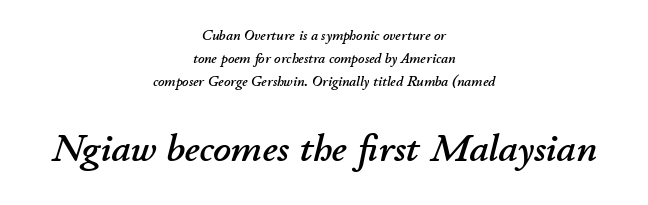
Q: Is the text italic (slanted)? A: Yes, it leans right by about 11 degrees.
Q: Is the text underlined? A: No.
Q: How is the paragraph aligned? A: Centered.
Q: Is the spacing between letters normal or unusually wide? A: Normal.
Q: Is the spacing between lines tight, normal or loose? A: Normal.
Q: Which block of text is set in a larger size, the first (top) or the second (bottom)? A: The second (bottom) one.
Q: Width (condensed, normal, or wide)? A: Normal.
Q: Stroke contrast? A: Low.
Q: x-height? A: Small.
Q: Monospaced? A: No.
